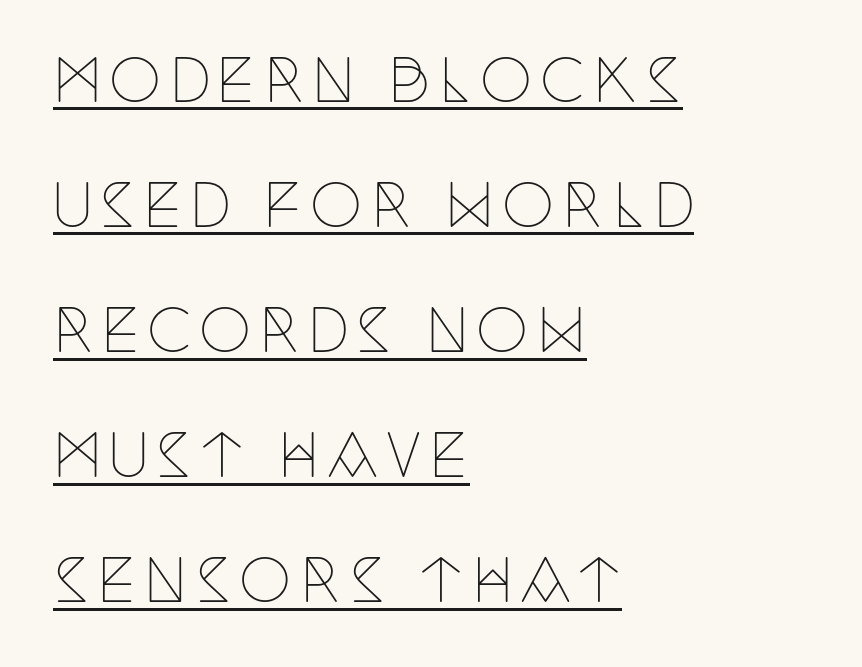
The image shows 59 px thin, condensed serif type, upright; set left-aligned, loose line spacing (2.12x), underlined; low stroke contrast and a large x-height.
